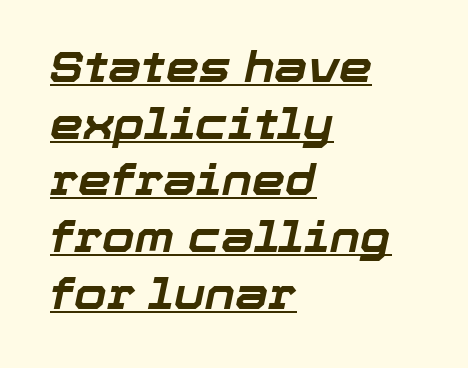
{"italic": "yes", "lean": "right", "slant_degrees": 12, "bold": "yes", "weight": "bold", "width": "normal", "stroke_contrast": "low", "x_height": "medium", "monospaced": "no", "underline": "yes", "align": "left", "line_spacing": "normal", "line_spacing_ratio": 1.35, "letter_spacing": "normal", "letter_spacing_em": 0.0, "glyph_px": 42}
